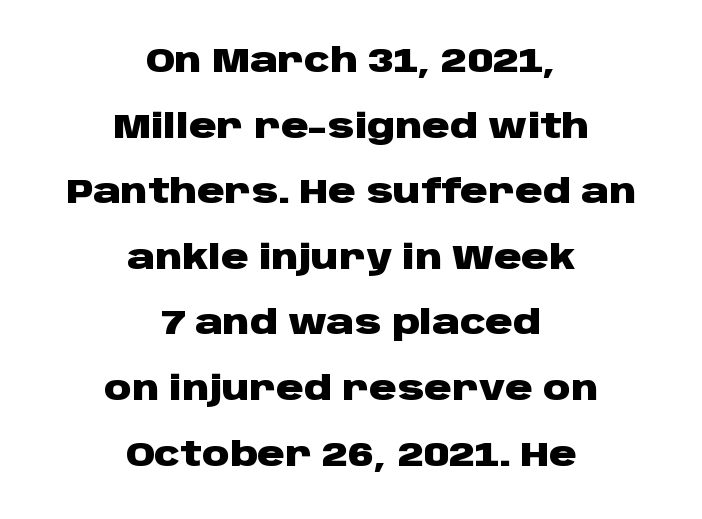
The string is rendered with underlining switched off. There is no visible air inserted between adjacent glyphs. These lines are rendered in a variable-pitch font. Plenty of ink on the page — the face is bold. A student would call this center alignment; a typographer would say set centered.
